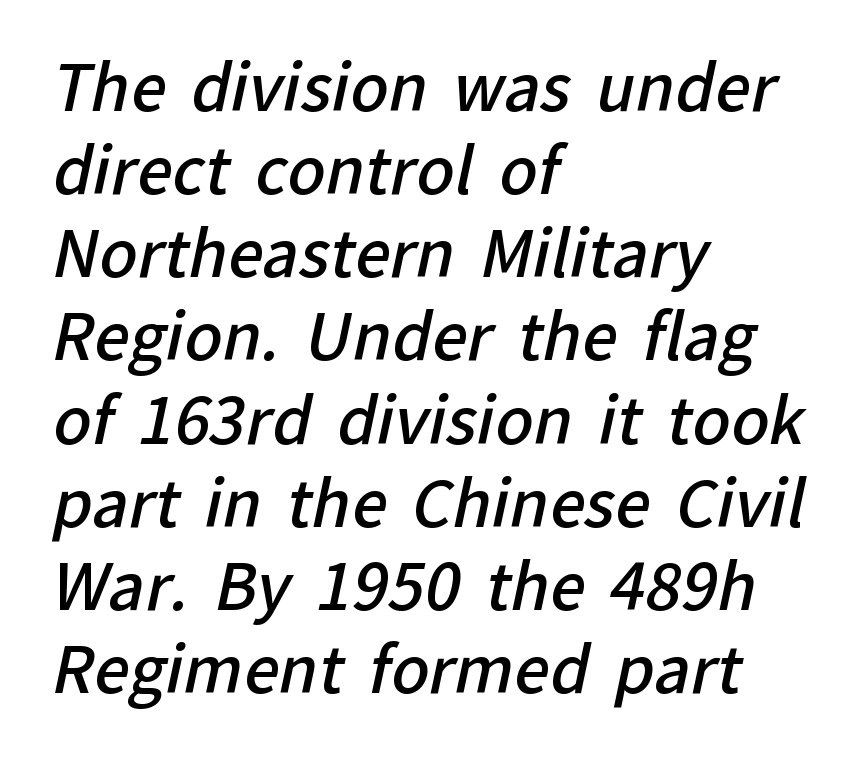
{"serif": "no", "bold": "semi", "weight": "semibold", "width": "normal", "stroke_contrast": "low", "x_height": "medium", "monospaced": "no", "underline": "no", "align": "left", "line_spacing": "normal", "line_spacing_ratio": 1.32, "letter_spacing": "normal", "letter_spacing_em": 0.0, "glyph_px": 63}
